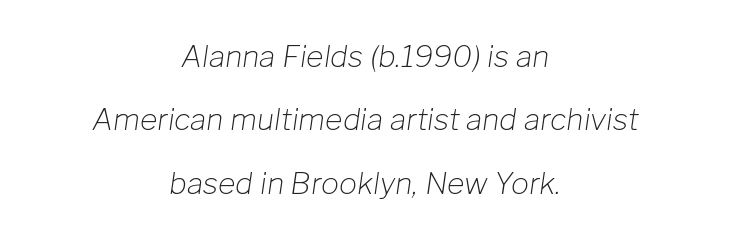
Leading is clearly above the norm, producing a sparse column. Students, note that the glyphs here touch the page at normal intervals. Stroke thickness stays within the range of a standard reading face or lighter. Anything drawn beneath the words? Only blank space. An italicized treatment has been applied to the whole sample. This sample is center-justified, so both line endings float freely.
